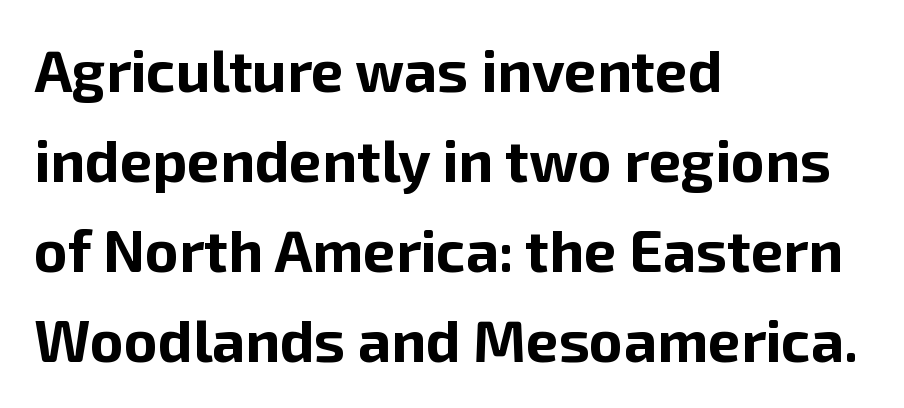
Rows of type keep a routine distance in the vertical direction. The type family on display is of the sans-serif kind. Do the characters align in a grid? No, the font is proportional. This is roman type, the default non-slanted kind. Caption: standard tracking, unaltered.
